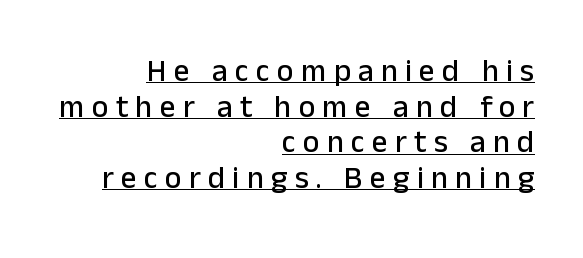
The image shows 31 px sans-serif type, upright; set right-aligned, tight line spacing (1.15x), unusually wide letter spacing (+0.24 em), underlined; low stroke contrast and a medium x-height.
